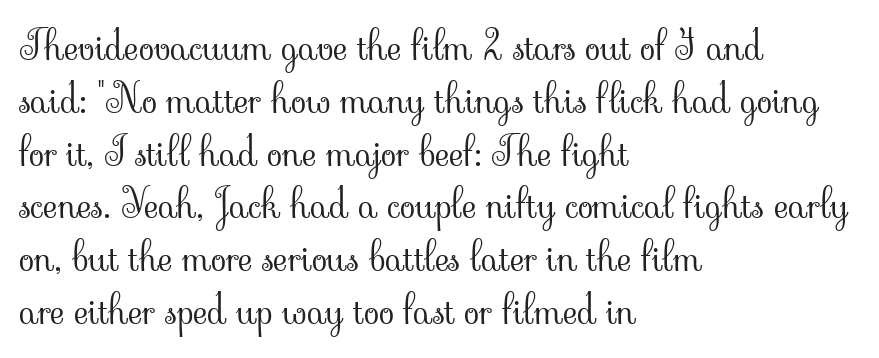
Q: Is the text bold? A: No.
Q: Is the text italic (slanted)? A: No, it is upright.
Q: Is the typeface a serif or a sans-serif typeface? A: Serif.
Q: Is the text underlined? A: No.
Q: How is the paragraph aligned? A: Left-aligned.
Q: Is the spacing between letters normal or unusually wide? A: Normal.
Q: Is the spacing between lines tight, normal or loose? A: Normal.
Q: Width (condensed, normal, or wide)? A: Normal.
Q: Stroke contrast? A: Low.
Q: x-height? A: Small.
Q: Monospaced? A: No.
